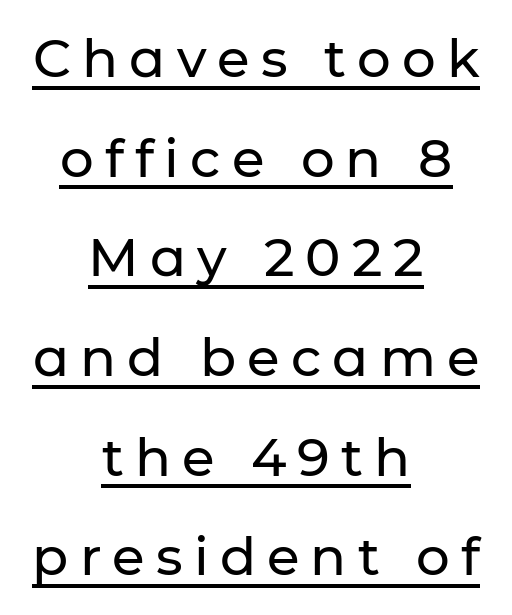
{"serif": "no", "italic": "no", "width": "normal", "stroke_contrast": "low", "x_height": "medium", "monospaced": "no", "underline": "yes", "align": "center", "line_spacing_ratio": 1.88, "letter_spacing": "wide", "letter_spacing_em": 0.21, "glyph_px": 53}
